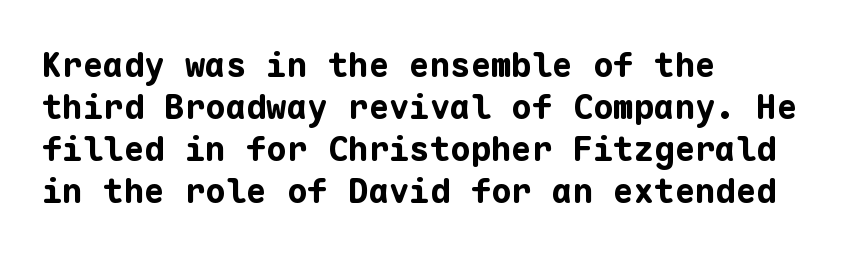
Q: Is the text bold? A: Yes.
Q: Is the text italic (slanted)? A: No, it is upright.
Q: Is the typeface a serif or a sans-serif typeface? A: Sans-serif.
Q: Is the text underlined? A: No.
Q: How is the paragraph aligned? A: Left-aligned.
Q: Is the spacing between letters normal or unusually wide? A: Normal.
Q: Width (condensed, normal, or wide)? A: Normal.
Q: Stroke contrast? A: Low.
Q: x-height? A: Medium.
Q: Monospaced? A: Yes.
